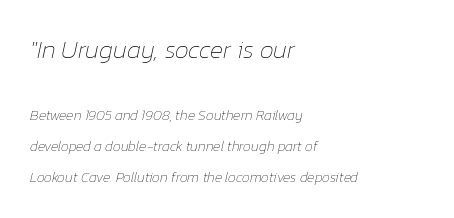
The line-height multiplier appears high, well above default. The area under the type is left untouched. Nothing unusual about the tracking: characters are spaced as the font intends. Italic? Definitely — the glyphs are oblique.
